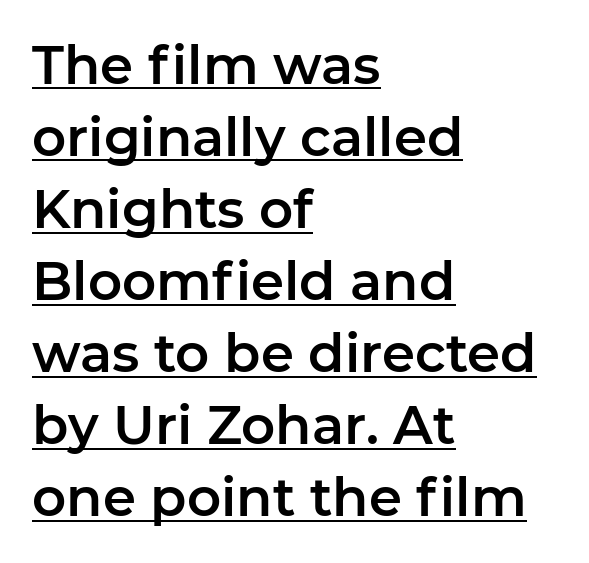
Q: Is the text italic (slanted)? A: No, it is upright.
Q: Is the typeface a serif or a sans-serif typeface? A: Sans-serif.
Q: Is the text underlined? A: Yes.
Q: How is the paragraph aligned? A: Left-aligned.
Q: Is the spacing between letters normal or unusually wide? A: Normal.
Q: Is the spacing between lines tight, normal or loose? A: Normal.
Q: Width (condensed, normal, or wide)? A: Normal.
Q: Stroke contrast? A: Low.
Q: x-height? A: Medium.
Q: Monospaced? A: No.
